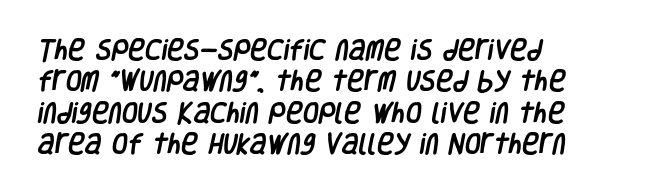
Q: Is the text underlined? A: No.
Q: How is the paragraph aligned? A: Left-aligned.
Q: Is the spacing between letters normal or unusually wide? A: Normal.
Q: Is the spacing between lines tight, normal or loose? A: Normal.
